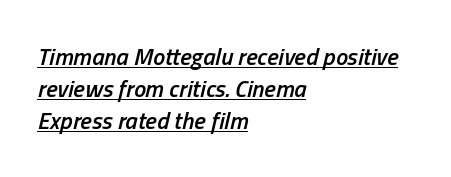
{"italic": "yes", "lean": "right", "slant_degrees": 13, "bold": "semi", "underline": "yes", "align": "left", "line_spacing": "normal", "line_spacing_ratio": 1.34, "letter_spacing": "normal", "letter_spacing_em": 0.0, "glyph_px": 24}
